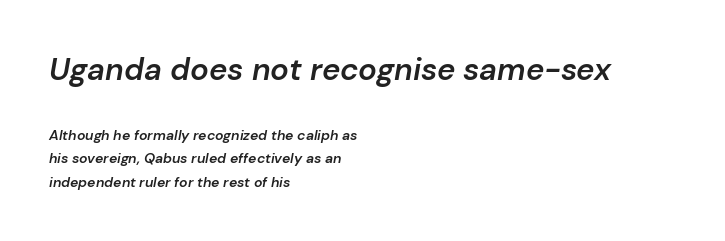
The image shows 31 px semibold type, italic (leaning right); set left-aligned, normal line spacing (1.68x), normal letter spacing, not underlined; the first (top) block is 2.21x larger; low stroke contrast and a medium x-height.
